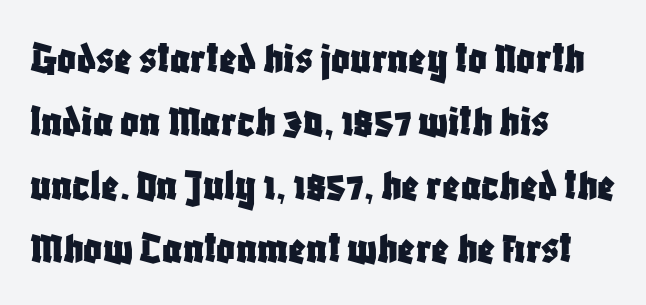
Q: Is the text italic (slanted)? A: No, it is upright.
Q: Is the typeface a serif or a sans-serif typeface? A: Sans-serif.
Q: Is the text underlined? A: No.
Q: How is the paragraph aligned? A: Left-aligned.
Q: Is the spacing between letters normal or unusually wide? A: Normal.
Q: Is the spacing between lines tight, normal or loose? A: Normal.
Q: Width (condensed, normal, or wide)? A: Condensed.
Q: Stroke contrast? A: Low.
Q: x-height? A: Large.
Q: Monospaced? A: No.
